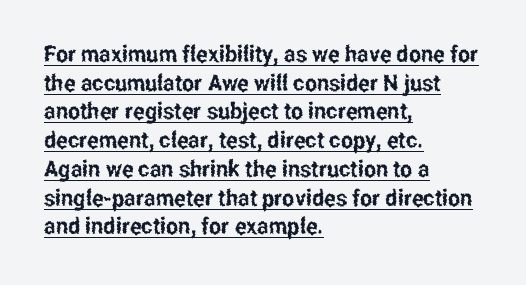
If you measured baseline to baseline, you'd find a middling distance. Decoration check: the copy is underlined. A student would call this left alignment; a typographer would say flush left, rag right. The type is set solid horizontally, with unmodified tracking. You can tell it's not italic because the verticals are truly vertical.
